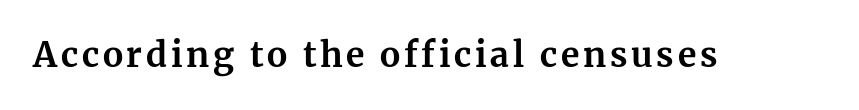
Each glyph is drawn with heavy, bold strokes. Is this a fixed-width face? No — the glyphs have proportional, varying widths. The letters stand upright; this is a roman face. A typesetter would label this face a serif.
